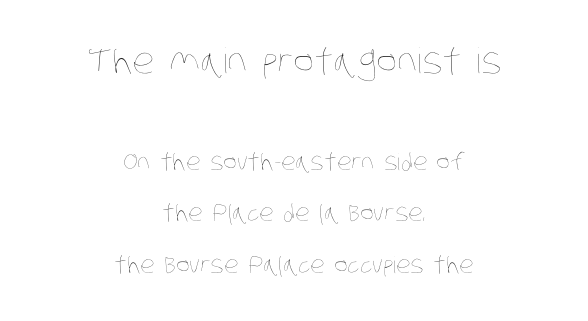
Glance below the letters and you will spot only blank space. Visually the block forms a symmetrical silhouette, jagged on both flanks. The rendering keeps characters at their native spacing. You could not count columns in this text — the font is proportionally spaced.
